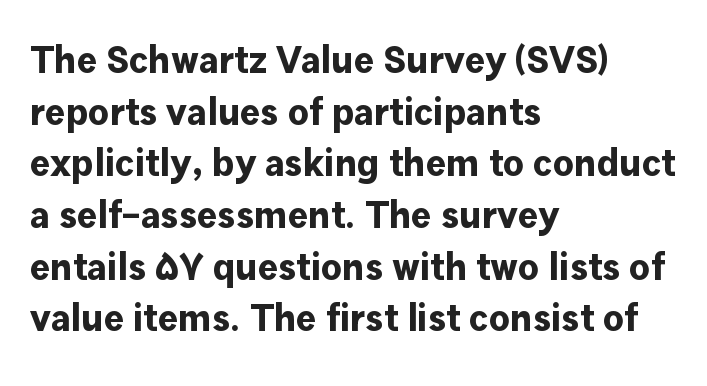
{"serif": "no", "italic": "no", "bold": "yes", "weight": "bold", "width": "normal", "stroke_contrast": "low", "x_height": "medium", "monospaced": "no", "underline": "no", "align": "left", "line_spacing": "normal", "line_spacing_ratio": 1.36, "letter_spacing": "normal", "letter_spacing_em": 0.0, "glyph_px": 38}
